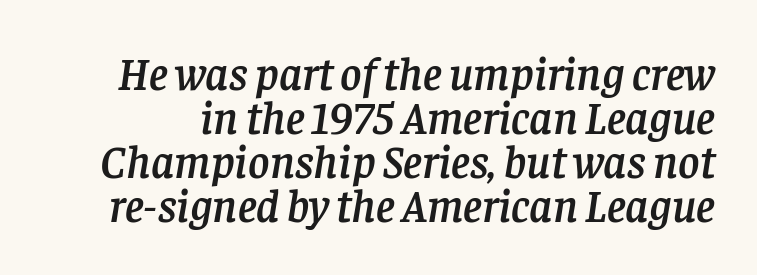
The image shows 46 px serif type, italic (leaning right); set tight line spacing (0.96x), normal letter spacing, not underlined; low stroke contrast and a large x-height.
